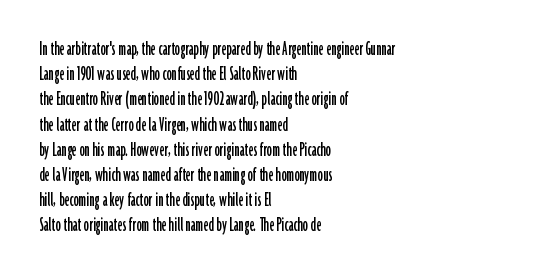
Posture: straight, roman, zero tilt. A clean baseline with only descenders dipping below it. Does the copy run flush right? No — it runs flush left. Tracking value appears to be zero — textbook default spacing.
